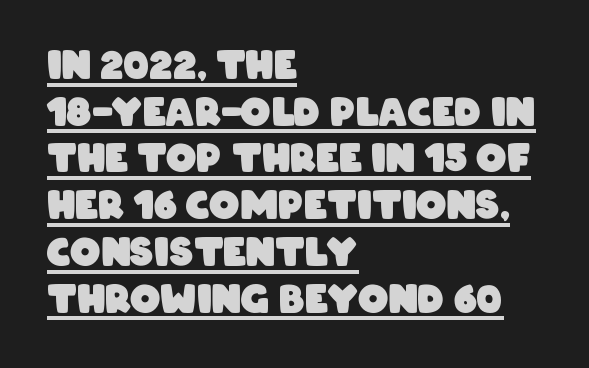
The setting favours the left margin, as ordinary paragraphs usually do. In terms of weight, the rendering is a true, heavy bold. Stroke terminals: plain, sans-serif. Spacing between characters is what you'd get straight out of the box.
